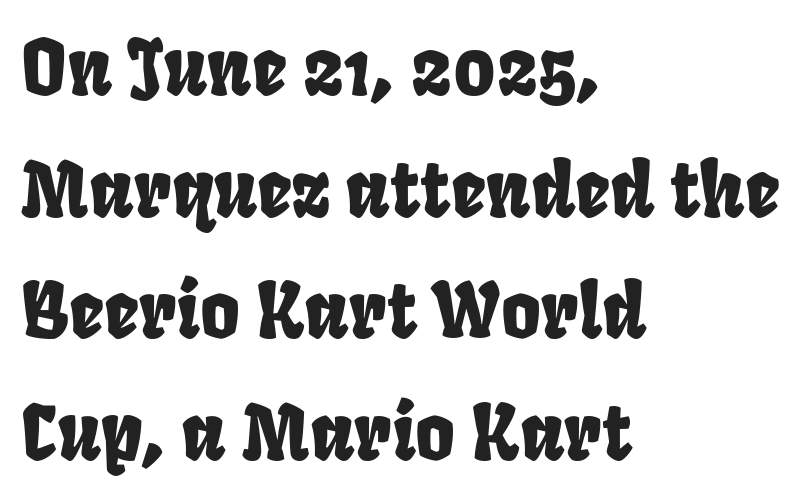
The image shows 76 px condensed sans-serif type; set left-aligned, normal line spacing (1.6x), normal letter spacing, not underlined; low stroke contrast and a large x-height.
